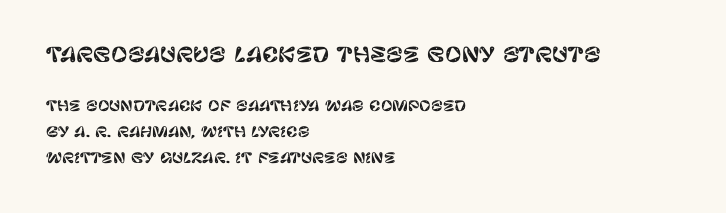
Q: Is the text italic (slanted)? A: Yes.
Q: Is the text underlined? A: No.
Q: How is the paragraph aligned? A: Left-aligned.
Q: Is the spacing between letters normal or unusually wide? A: Normal.
Q: Which block of text is set in a larger size, the first (top) or the second (bottom)? A: The first (top) one.
